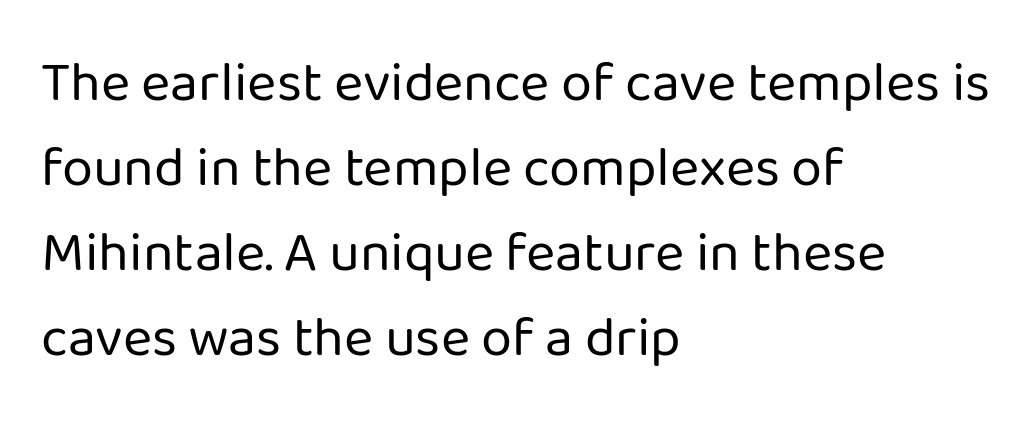
The lines sit at an ordinary, default distance from one another. Nope, not italic — everything's standing straight. Are there feet on the stems? There aren't — it's a sans. Compared with a typical body face, this is equally light or lighter still.
